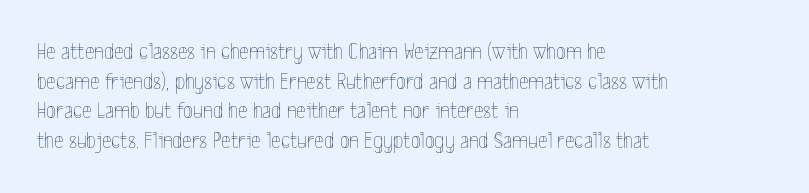
The lines sit at an ordinary, default distance from one another. The rag falls on the right side of this text block. The characters are drawn with everyday or finer stroke widths. Descender tails drop into unmarked territory.
